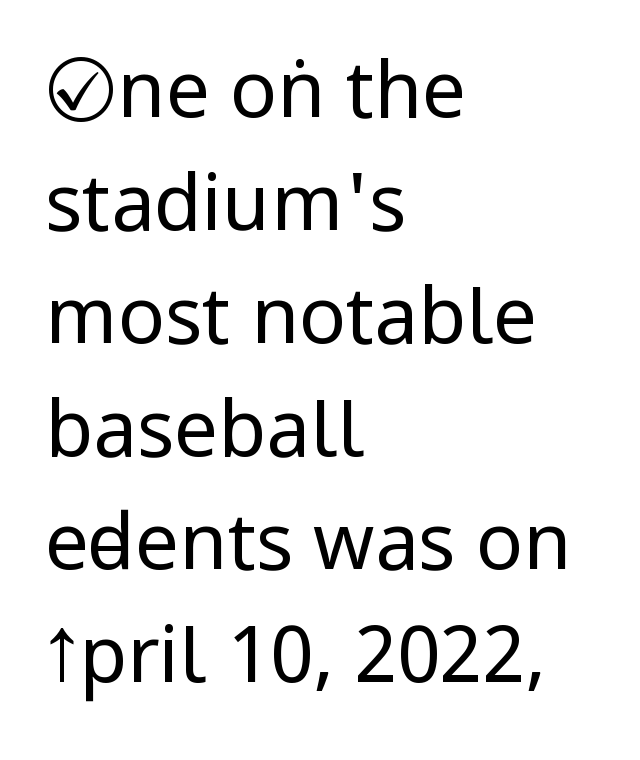
Q: Is the text bold? A: No.
Q: Is the text italic (slanted)? A: No, it is upright.
Q: Is the typeface a serif or a sans-serif typeface? A: Sans-serif.
Q: Is the text underlined? A: No.
Q: How is the paragraph aligned? A: Left-aligned.
Q: Is the spacing between letters normal or unusually wide? A: Normal.
Q: Is the spacing between lines tight, normal or loose? A: Normal.
Q: Width (condensed, normal, or wide)? A: Condensed.
Q: Stroke contrast? A: Low.
